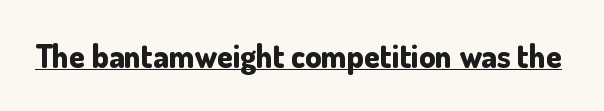
{"serif": "no", "italic": "no", "bold": "yes", "weight": "bold", "width": "normal", "stroke_contrast": "low", "x_height": "small", "monospaced": "no", "underline": "yes", "letter_spacing": "normal", "letter_spacing_em": 0.0, "glyph_px": 32}
